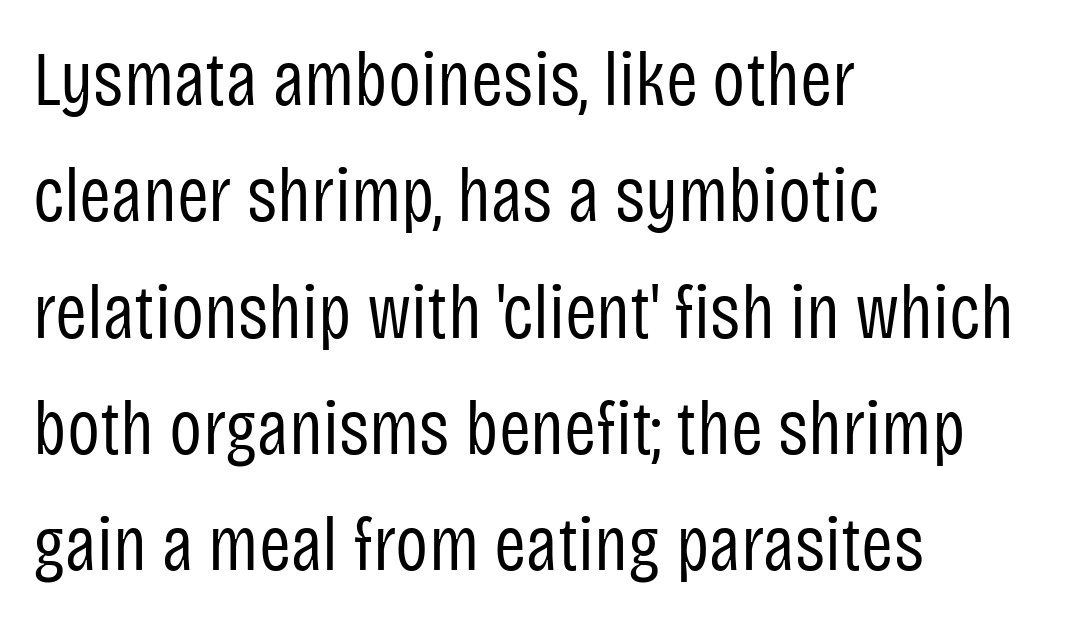
{"serif": "no", "italic": "no", "bold": "no", "weight": "regular", "width": "condensed", "stroke_contrast": "low", "x_height": "large", "monospaced": "no", "underline": "no", "align": "left", "line_spacing": "normal", "line_spacing_ratio": 1.51, "letter_spacing": "normal", "letter_spacing_em": 0.0, "glyph_px": 77}
